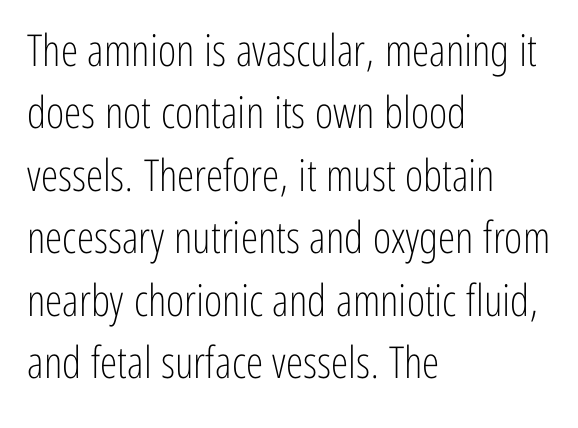
{"serif": "no", "italic": "no", "bold": "no", "weight": "light", "width": "condensed", "stroke_contrast": "low", "x_height": "medium", "monospaced": "no", "underline": "no", "align": "left", "line_spacing": "normal", "line_spacing_ratio": 1.42, "letter_spacing": "normal", "letter_spacing_em": 0.0, "glyph_px": 44}
